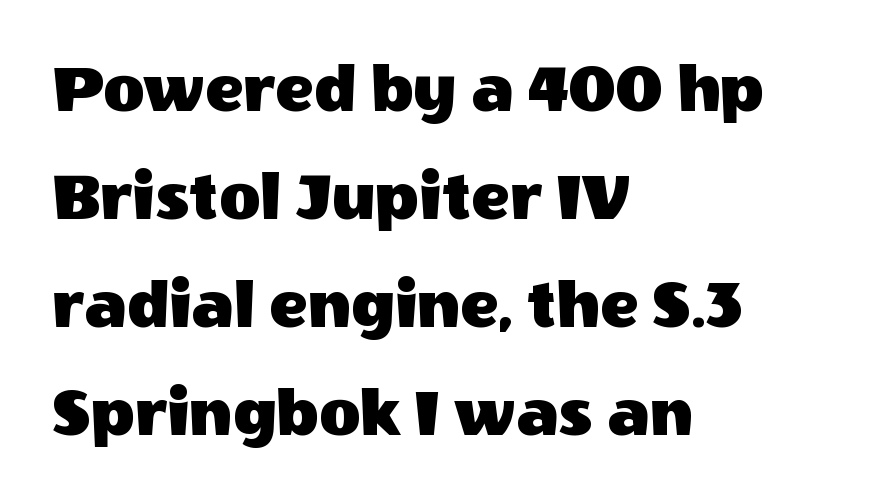
{"serif": "no", "italic": "no", "width": "normal", "x_height": "large", "monospaced": "no", "underline": "no", "align": "left", "line_spacing": "normal", "line_spacing_ratio": 1.52, "letter_spacing": "normal", "letter_spacing_em": 0.0, "glyph_px": 71}
